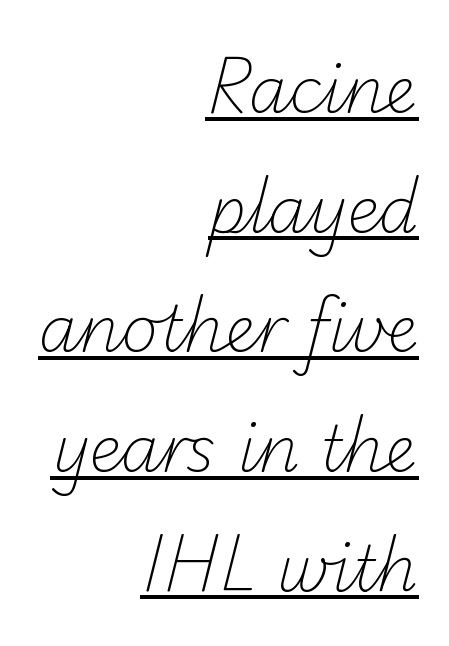
{"serif": "no", "bold": "no", "weight": "light", "width": "normal", "stroke_contrast": "low", "x_height": "small", "monospaced": "no", "underline": "yes", "align": "right", "line_spacing": "loose", "line_spacing_ratio": 1.9, "letter_spacing": "normal", "letter_spacing_em": 0.0, "glyph_px": 63}
